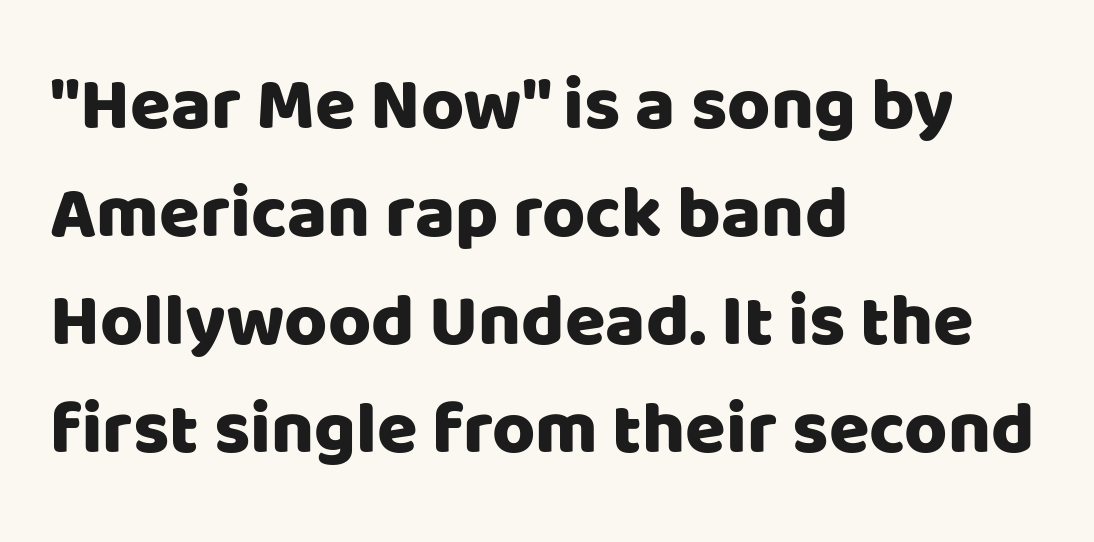
These lines are set flush left with a ragged right edge. Regarding serifs, this sample does without them. Regarding leading, the lines here are spaced in the standard way. Tracking value appears to be zero — textbook default spacing. Note the varied advance widths — an 'i' is clearly narrower than an 'm'. This is the regular roman posture of the typeface.
